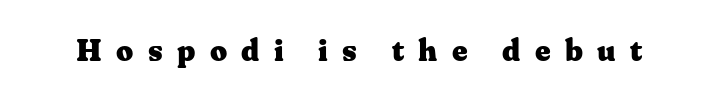
Weight check: bold — yes, fully. Letter spacing: wide. Posture: upright roman. Letterform terminals end in serifs throughout the passage. Note the varied advance widths — an 'i' is clearly narrower than an 'm'. The space directly below the letters is spotless.
